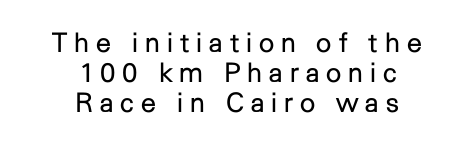
Q: Is the text bold? A: No.
Q: Is the text italic (slanted)? A: No, it is upright.
Q: Is the text underlined? A: No.
Q: How is the paragraph aligned? A: Centered.
Q: Is the spacing between letters normal or unusually wide? A: Unusually wide.
Q: Is the spacing between lines tight, normal or loose? A: Tight.
